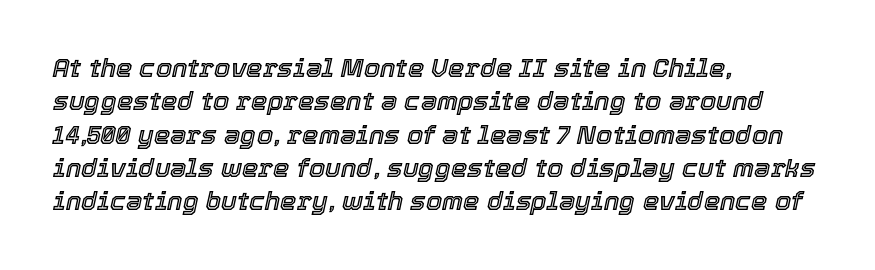
Underlining? Definitely not there. This sample uses plain, unmodified letter spacing. The space between consecutive lines is moderate. This sample is left-justified, so line endings fall wherever the words run out. Emphasis-style slanted type is in use.
